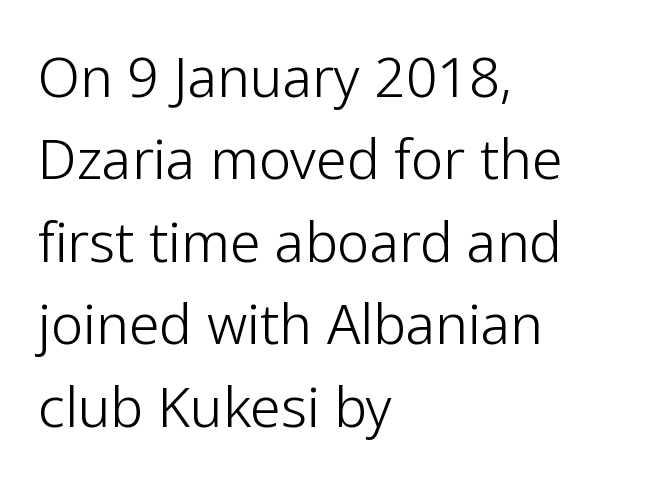
{"serif": "no", "italic": "no", "bold": "no", "weight": "light", "width": "normal", "stroke_contrast": "low", "x_height": "medium", "monospaced": "no", "underline": "no", "align": "left", "line_spacing": "normal", "line_spacing_ratio": 1.5, "letter_spacing": "normal", "letter_spacing_em": 0.0, "glyph_px": 55}
